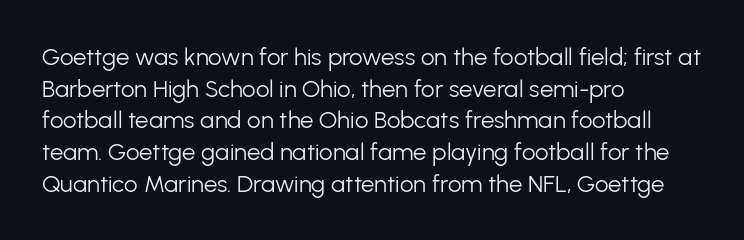
The image shows 24 px text type, upright; set left-aligned, normal line spacing (1.32x), normal letter spacing, not underlined.
